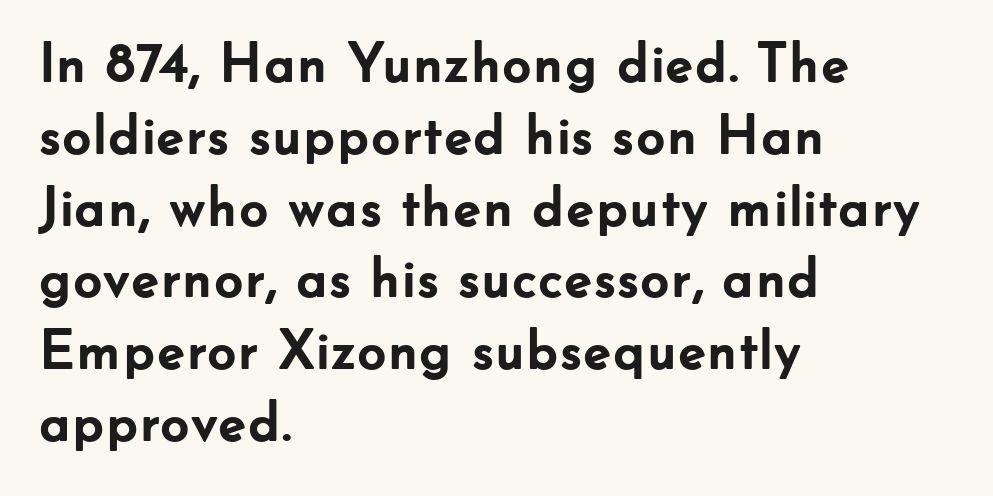
A typesetter would call this leading conventional body-copy spacing. The text was rendered using a sans face with plain stroke endings. The rendering uses natural spacing where letterforms have individual widths. One-word summary of the alignment: left.
